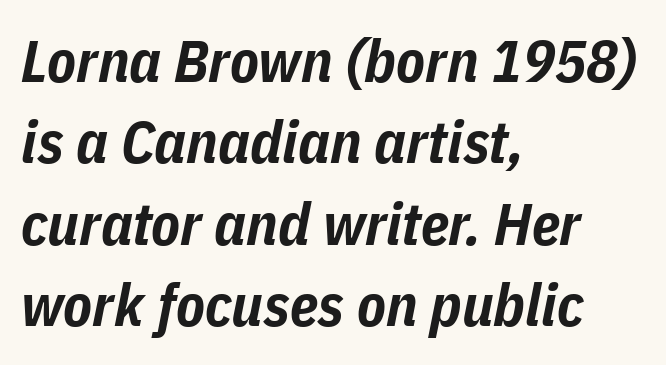
Looks like regular typesetting: each glyph gets only the width it needs. The lines in this sample share a left origin and differ only in where they stop. Summary of vertical rhythm: regular, with standard interline spacing. Posture: slanted.
